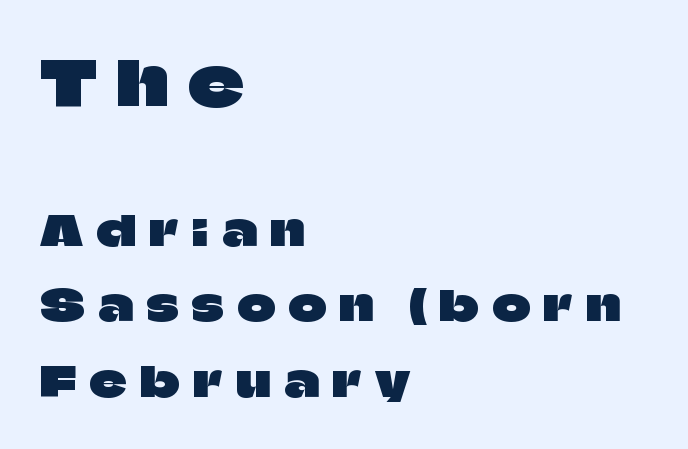
Q: Is the text italic (slanted)? A: No, it is upright.
Q: Is the typeface a serif or a sans-serif typeface? A: Sans-serif.
Q: Is the text underlined? A: No.
Q: How is the paragraph aligned? A: Left-aligned.
Q: Is the spacing between letters normal or unusually wide? A: Unusually wide.
Q: Which block of text is set in a larger size, the first (top) or the second (bottom)? A: The first (top) one.
Q: Width (condensed, normal, or wide)? A: Normal.
Q: Stroke contrast? A: Low.
Q: x-height? A: Large.
Q: Monospaced? A: No.
